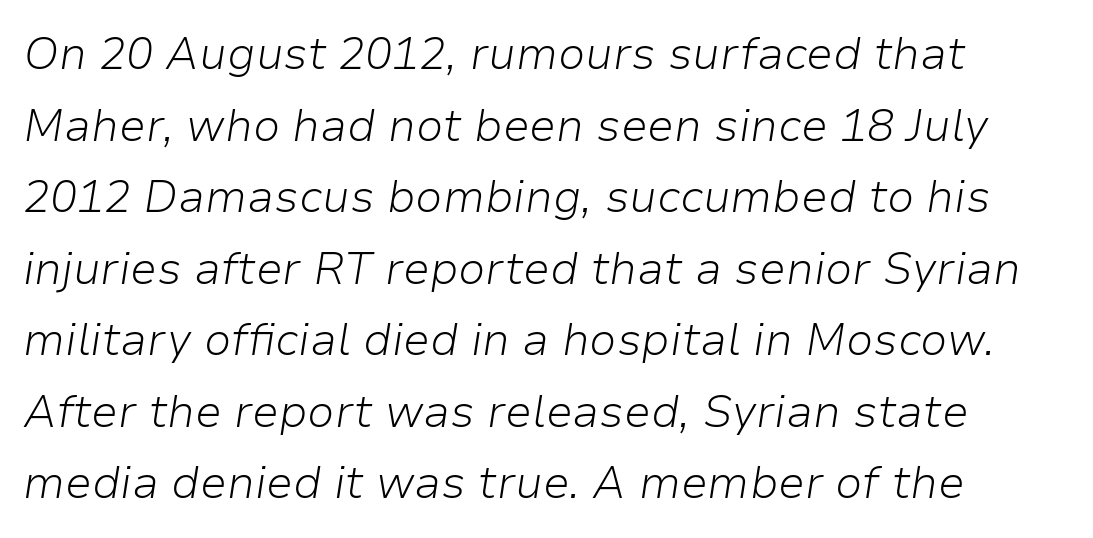
{"italic": "yes", "lean": "right", "slant_degrees": 9, "bold": "no", "weight": "light", "width": "normal", "stroke_contrast": "low", "x_height": "medium", "monospaced": "no", "underline": "no", "align": "left", "line_spacing": "normal", "line_spacing_ratio": 1.59, "letter_spacing": "normal", "letter_spacing_em": 0.0, "glyph_px": 45}
